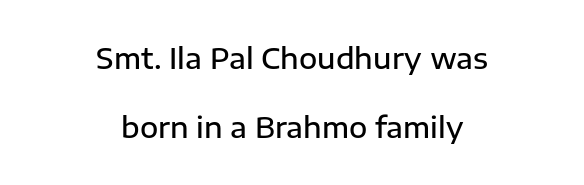
Q: Is the text bold? A: Semi-bold.
Q: Is the text italic (slanted)? A: No, it is upright.
Q: Is the typeface a serif or a sans-serif typeface? A: Sans-serif.
Q: Is the text underlined? A: No.
Q: How is the paragraph aligned? A: Centered.
Q: Is the spacing between letters normal or unusually wide? A: Normal.
Q: Is the spacing between lines tight, normal or loose? A: Loose.
Q: Width (condensed, normal, or wide)? A: Normal.
Q: Stroke contrast? A: Low.
Q: x-height? A: Medium.
Q: Monospaced? A: No.
